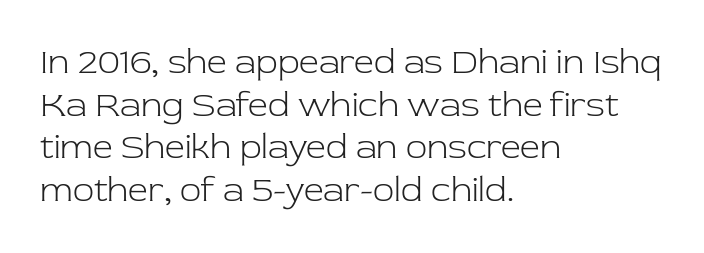
Alignment: flush left. Unmarked baselines from the first word to the last. This sample uses plain, unmodified letter spacing. Posture: vertical. Are there feet on the stems? There are — it's a serif. Each stroke keeps to a modest, everyday thickness or less.
